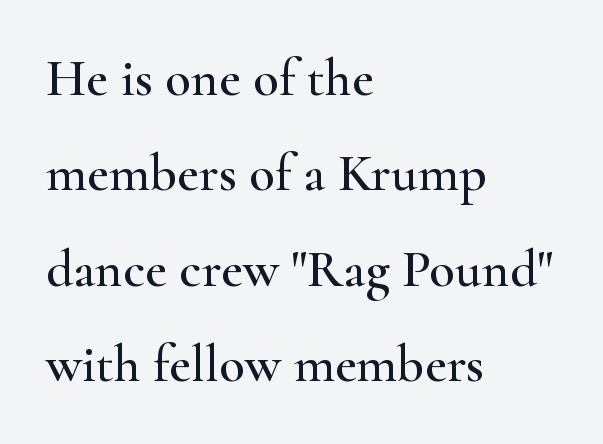
The image shows 53 px wide serif type, upright; set left-aligned, line spacing 1.8x, normal letter spacing, not underlined; high stroke contrast and a small x-height.
